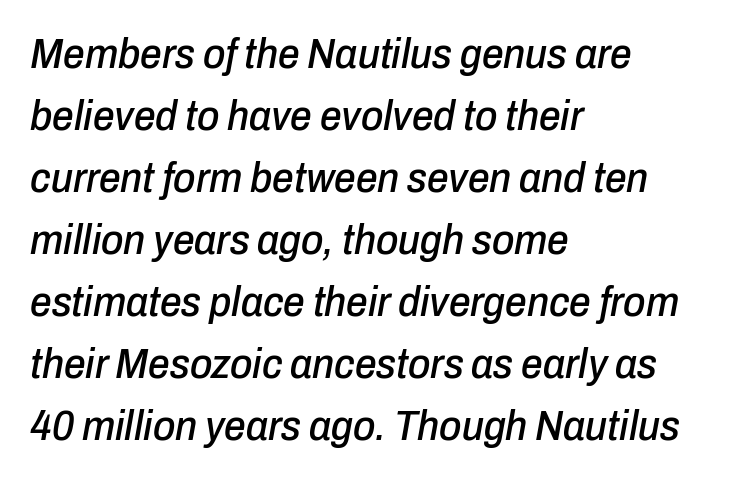
The image shows 43 px condensed type, italic (leaning right); set left-aligned, normal line spacing (1.44x), normal letter spacing, not underlined; low stroke contrast and a medium x-height.
